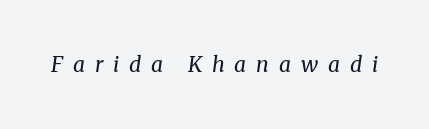
Observe the lean: these are italic letterforms. Honestly, there is no underline to notice here at all. No extra ink here — the face is not bold. The tracking jumps out immediately: characters are airy and widely separated.
